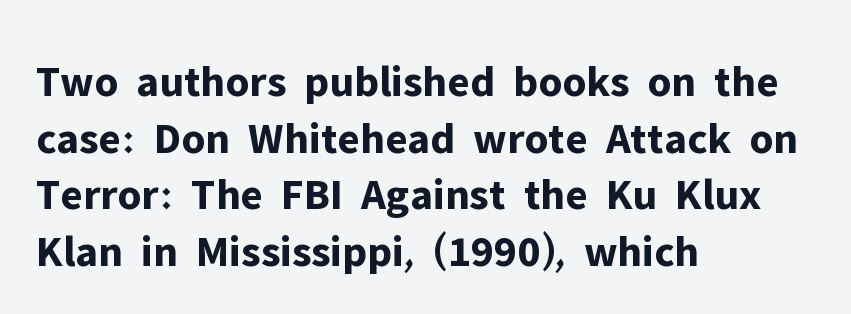
The image shows 45 px bold sans-serif type, upright; set left-aligned, normal line spacing (1.26x), normal letter spacing, not underlined; low stroke contrast and a medium x-height.
